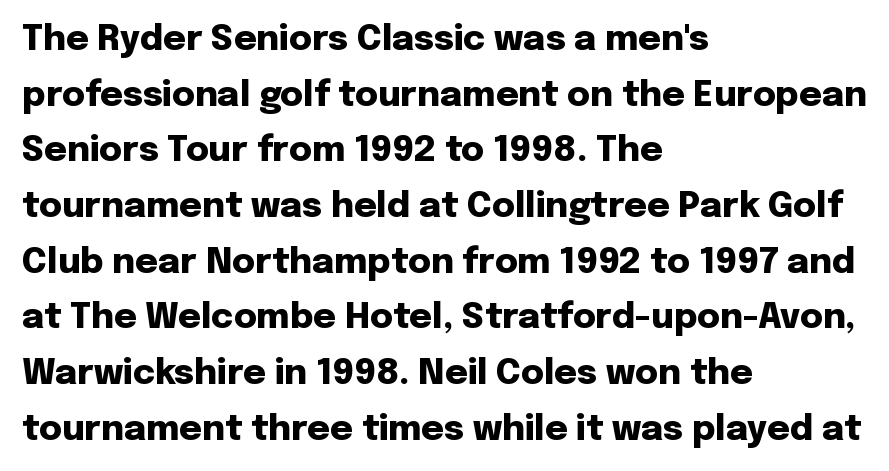
Q: Is the text bold? A: Yes.
Q: Is the text italic (slanted)? A: No, it is upright.
Q: Is the typeface a serif or a sans-serif typeface? A: Sans-serif.
Q: Is the text underlined? A: No.
Q: How is the paragraph aligned? A: Left-aligned.
Q: Is the spacing between letters normal or unusually wide? A: Normal.
Q: Is the spacing between lines tight, normal or loose? A: Normal.
Q: Width (condensed, normal, or wide)? A: Normal.
Q: Stroke contrast? A: Low.
Q: x-height? A: Medium.
Q: Monospaced? A: No.
